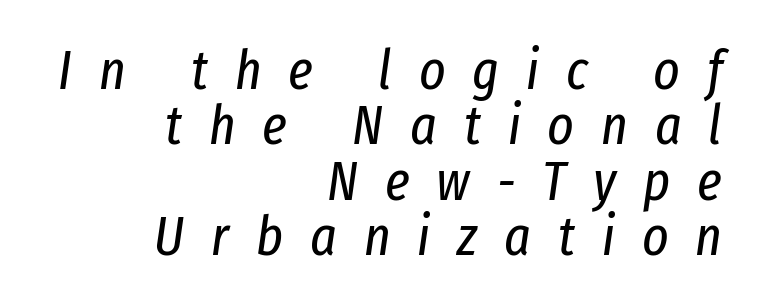
Summary of weight: not heavy and not bold. Horizontal alignment here is rightward, an uncommon choice for prose. Italic? Definitely — the glyphs are oblique. Between one letter and the next there's a generous, obvious gap.
